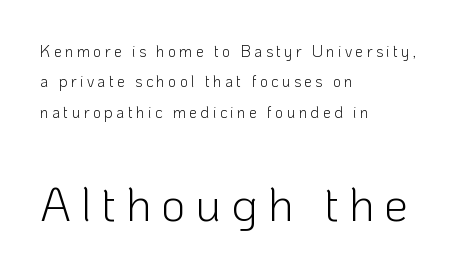
{"serif": "no", "italic": "no", "bold": "no", "weight": "light", "width": "normal", "stroke_contrast": "low", "x_height": "medium", "monospaced": "no", "underline": "no", "align": "left", "line_spacing": "loose", "line_spacing_ratio": 1.9, "letter_spacing": "wide", "letter_spacing_em": 0.2, "larger_block": "second", "size_ratio": 3.0, "glyph_px": 48}
